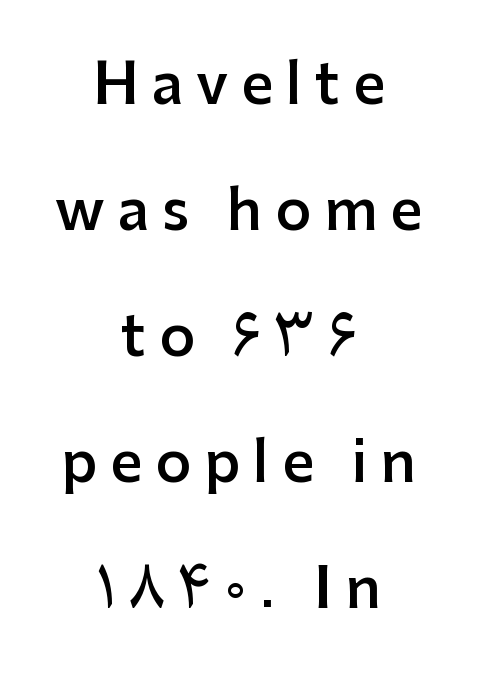
The image shows 56 px semibold sans-serif type, upright; set centered, loose line spacing (2.25x), unusually wide letter spacing (+0.23 em), not underlined; low stroke contrast and a medium x-height.
